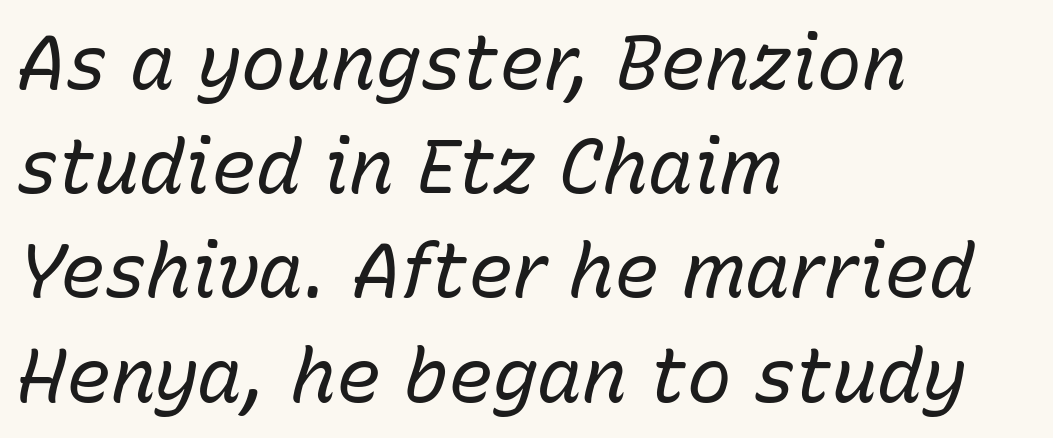
Short note: letters normally spaced. Is this a fixed-width face? No — the glyphs have proportional, varying widths. Typeset ragged right — the left edge is the straight one. This is not heavy type; no bold has been used. The foot of each line stays bare and open. You can tell it's italic because the verticals aren't actually vertical.
